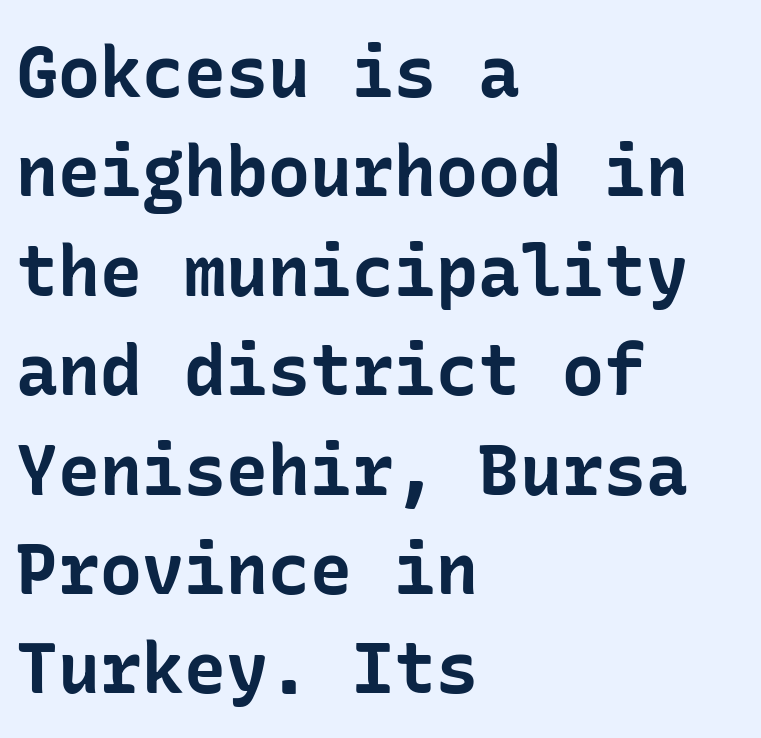
{"serif": "no", "italic": "no", "bold": "yes", "weight": "bold", "width": "normal", "stroke_contrast": "low", "x_height": "medium", "underline": "no", "align": "left", "line_spacing": "normal", "line_spacing_ratio": 1.42, "letter_spacing": "normal", "letter_spacing_em": 0.0, "glyph_px": 70}
